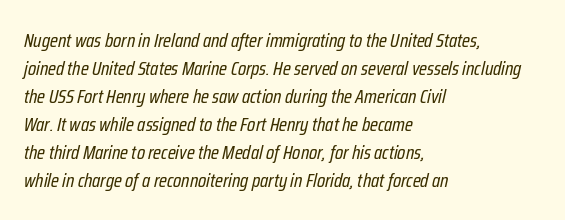
Each line starts at the same left margin while the right side varies. Heft: none added — not bold. Default kerning and tracking; the words read as compact shapes. Honestly, the row spacing looks completely unremarkable. Glance below the letters and you will spot only blank space.
